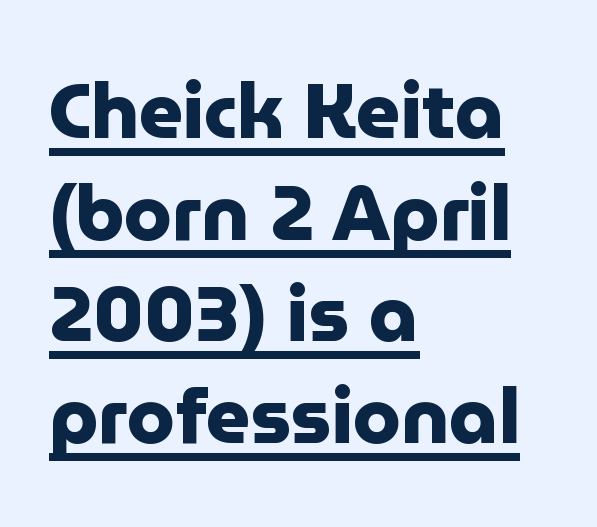
Each letter keeps its own natural width here, so spacing adapts to shape. You could call the tracking neutral — neither tight nor loose. This is the regular roman posture of the typeface. The rendering uses a moderate line-height, typical for paragraphs. The designer went with a sans here, leaving each stem footless.
